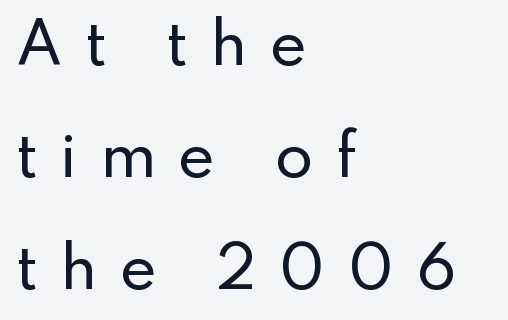
These lines are set flush left with a ragged right edge. Here the designer chose a conventional face with non-uniform glyph widths. The lettering holds an erect, upright posture throughout. Plain, unruled lines of type. Tracking value appears strongly positive — letters spread wide.
